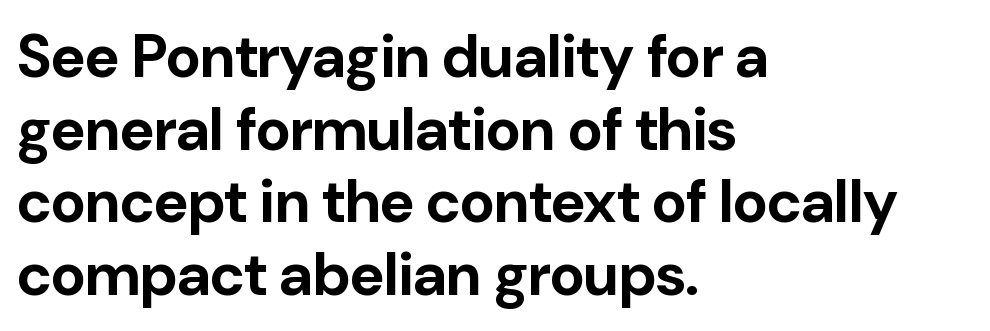
The image shows 60 px bold sans-serif type, upright; set left-aligned, line spacing 1.21x, normal letter spacing, not underlined; low stroke contrast and a medium x-height.
